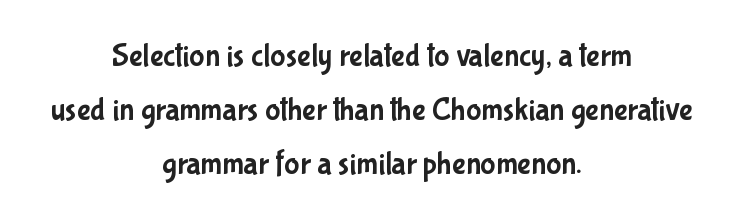
The image shows 32 px condensed sans-serif type, upright; set centered, normal line spacing (1.68x), normal letter spacing, not underlined; low stroke contrast and a medium x-height.
